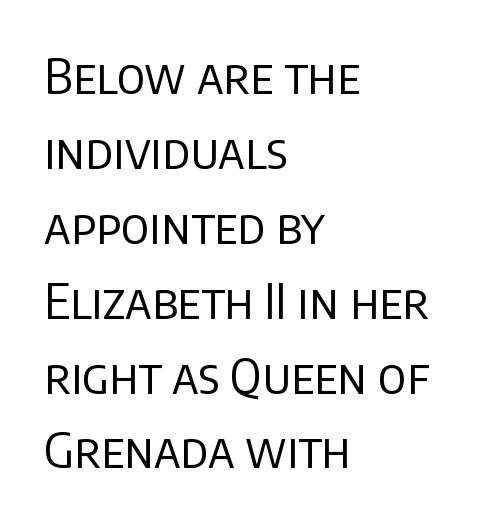
The image shows 48 px regular-weight sans-serif type, upright; set left-aligned, normal line spacing (1.56x), normal letter spacing, not underlined; low stroke contrast and a large x-height.
